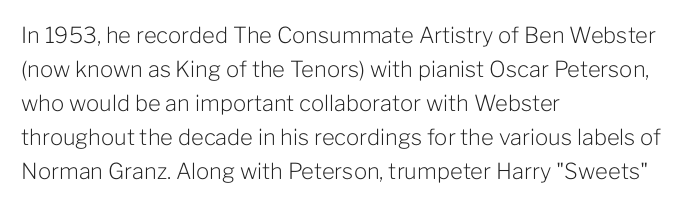
Q: Is the text bold? A: No.
Q: Is the text italic (slanted)? A: No, it is upright.
Q: Is the text underlined? A: No.
Q: How is the paragraph aligned? A: Left-aligned.
Q: Is the spacing between letters normal or unusually wide? A: Normal.
Q: Is the spacing between lines tight, normal or loose? A: Normal.
